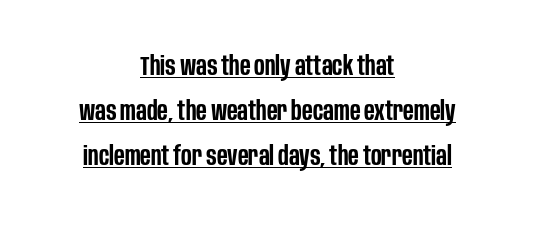
The image shows 27 px text type, upright; set centered, normal line spacing (1.67x), normal letter spacing, underlined.
